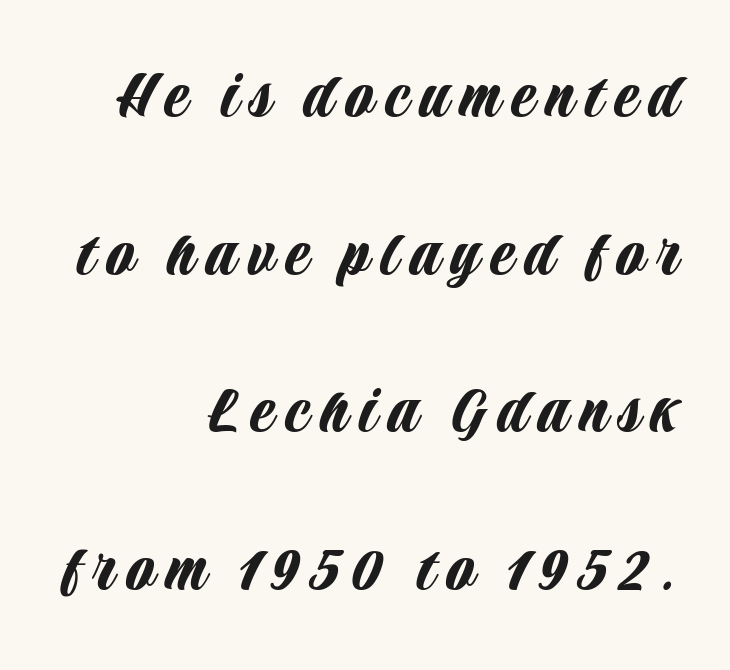
The image shows 72 px condensed sans-serif type; set right-aligned, loose line spacing (2.19x), not underlined; low stroke contrast and a large x-height.
